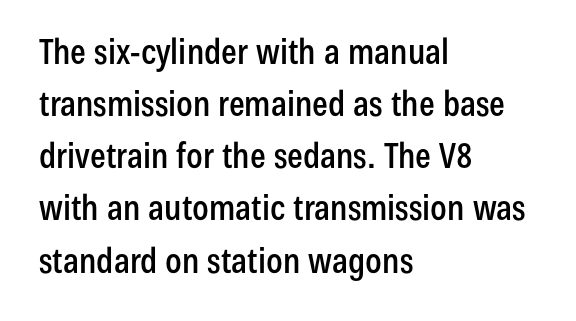
The image shows 35 px condensed sans-serif type, upright; set left-aligned, normal line spacing (1.49x), normal letter spacing, not underlined; low stroke contrast and a medium x-height.
